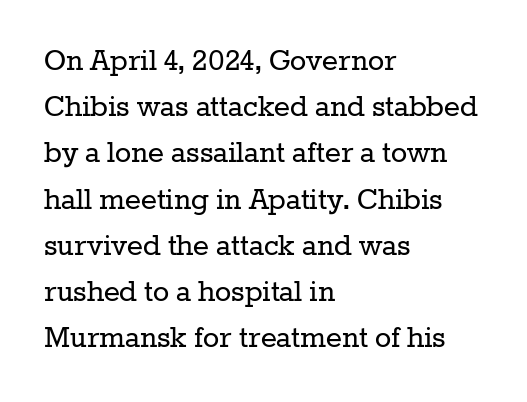
Q: Is the text bold? A: No.
Q: Is the text italic (slanted)? A: No, it is upright.
Q: Is the typeface a serif or a sans-serif typeface? A: Serif.
Q: Is the text underlined? A: No.
Q: How is the paragraph aligned? A: Left-aligned.
Q: Is the spacing between letters normal or unusually wide? A: Normal.
Q: Is the spacing between lines tight, normal or loose? A: Normal.
Q: Width (condensed, normal, or wide)? A: Normal.
Q: Stroke contrast? A: Low.
Q: x-height? A: Medium.
Q: Monospaced? A: No.
